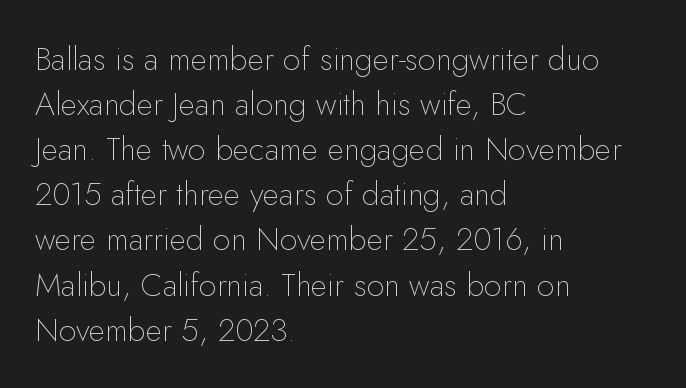
The passage is arranged the way most books set body copy — flush left. Default kerning and tracking; the words read as compact shapes. One glance says typical: line gaps are just what's usual. Anything drawn beneath the words? Only blank space. The face used here is proportionally spaced, like ordinary book or web type.
